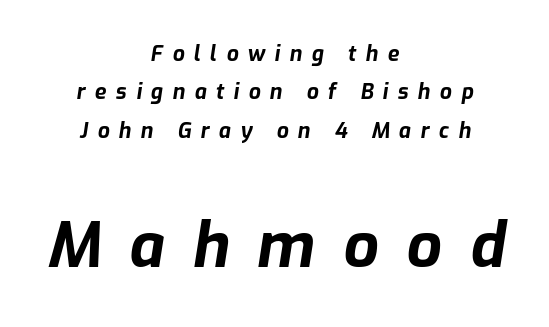
Q: Is the text bold? A: Yes.
Q: Is the text italic (slanted)? A: Yes, it leans right by about 9 degrees.
Q: Is the text underlined? A: No.
Q: How is the paragraph aligned? A: Centered.
Q: Is the spacing between letters normal or unusually wide? A: Unusually wide.
Q: Which block of text is set in a larger size, the first (top) or the second (bottom)? A: The second (bottom) one.
Q: Width (condensed, normal, or wide)? A: Normal.
Q: Stroke contrast? A: Low.
Q: x-height? A: Medium.
Q: Monospaced? A: No.
